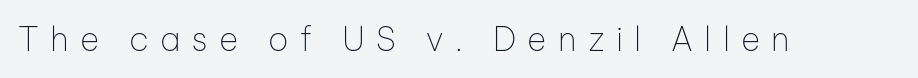
The image shows 33 px thin sans-serif type, upright; set unusually wide letter spacing (+0.34 em), not underlined; low stroke contrast and a medium x-height.
